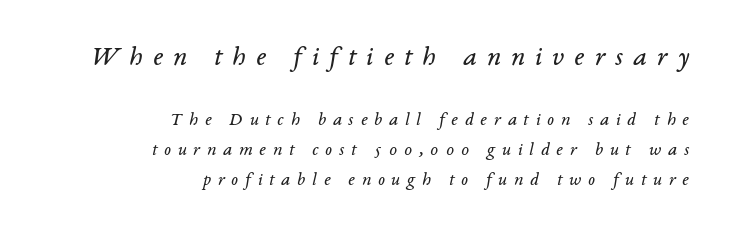
The image shows 27 px text type, italic (leaning right); set right-aligned, normal line spacing (1.66x), unusually wide letter spacing (+0.38 em), not underlined; the first (top) block is 1.5x larger.
